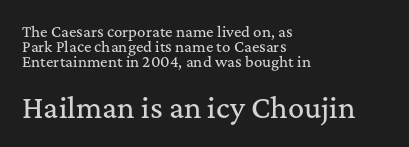
Q: Is the text italic (slanted)? A: No, it is upright.
Q: Is the text underlined? A: No.
Q: How is the paragraph aligned? A: Left-aligned.
Q: Is the spacing between letters normal or unusually wide? A: Normal.
Q: Is the spacing between lines tight, normal or loose? A: Tight.
Q: Which block of text is set in a larger size, the first (top) or the second (bottom)? A: The second (bottom) one.
